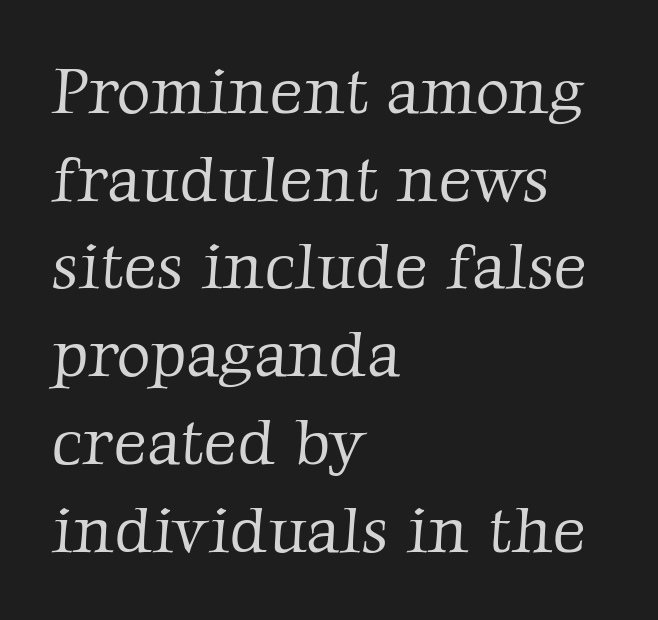
The image shows 65 px light serif type; set left-aligned, normal line spacing (1.35x), normal letter spacing, not underlined; low stroke contrast and a medium x-height.
